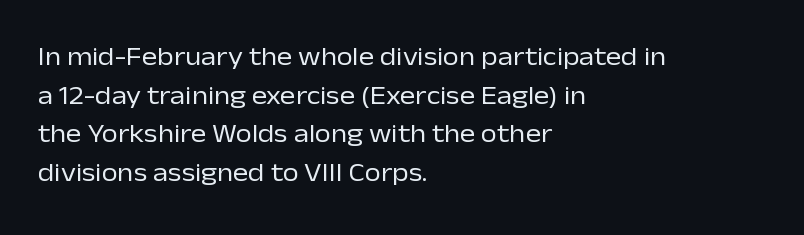
{"italic": "no", "bold": "no", "underline": "no", "align": "left", "line_spacing": "normal", "line_spacing_ratio": 1.49, "letter_spacing": "normal", "letter_spacing_em": 0.0, "glyph_px": 26}
